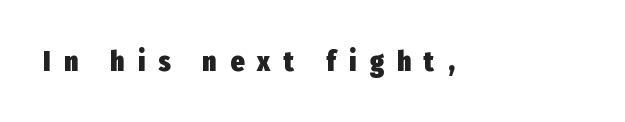
Here the designer chose a conventional face with non-uniform glyph widths. Typesetter's note: full bold, strokes at maximum text heaviness. Underline: absent. You can tell from the bare stems that sans-serif type was used.
